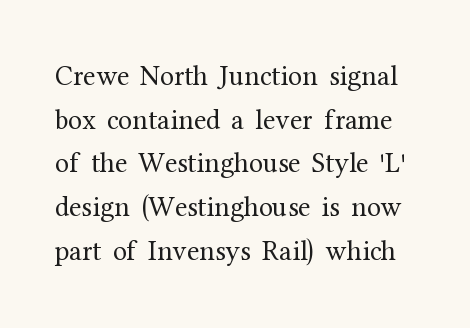
The image shows 28 px regular-weight serif type, upright; set normal line spacing (1.56x), normal letter spacing, not underlined; medium stroke contrast and a medium x-height.
